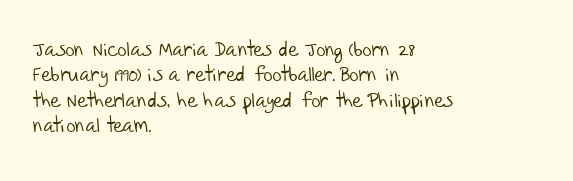
Between one letter and the next there's only the usual sliver of space. Weight: regular or lighter. One glance says typical: line gaps are just what's usual. The paragraph has a hard left edge and a soft right edge.
